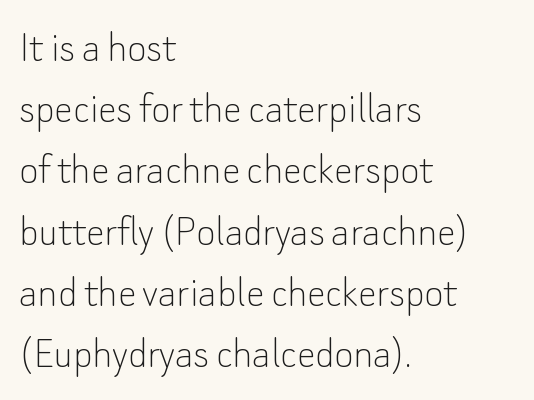
{"serif": "no", "italic": "no", "bold": "no", "weight": "thin", "width": "normal", "stroke_contrast": "low", "x_height": "small", "monospaced": "no", "underline": "no", "align": "left", "line_spacing": "normal", "line_spacing_ratio": 1.33, "letter_spacing": "normal", "letter_spacing_em": 0.0, "glyph_px": 46}
